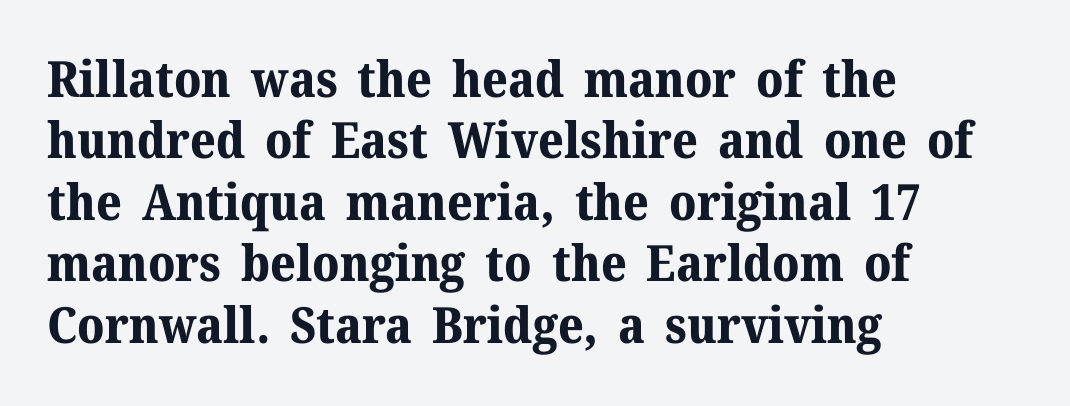
Character widths vary here, with narrow letters taking less room than wide ones. Honestly, the letter spacing is just normal — you wouldn't notice it. The letters carry serifs — small finishing strokes at the ends of their stems. Ordinary non-slanted type is in use. The area under the type is left untouched.
